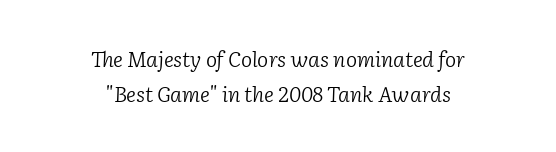
The image shows 21 px text type, italic (leaning right); set centered, normal line spacing (1.67x), normal letter spacing, not underlined.
